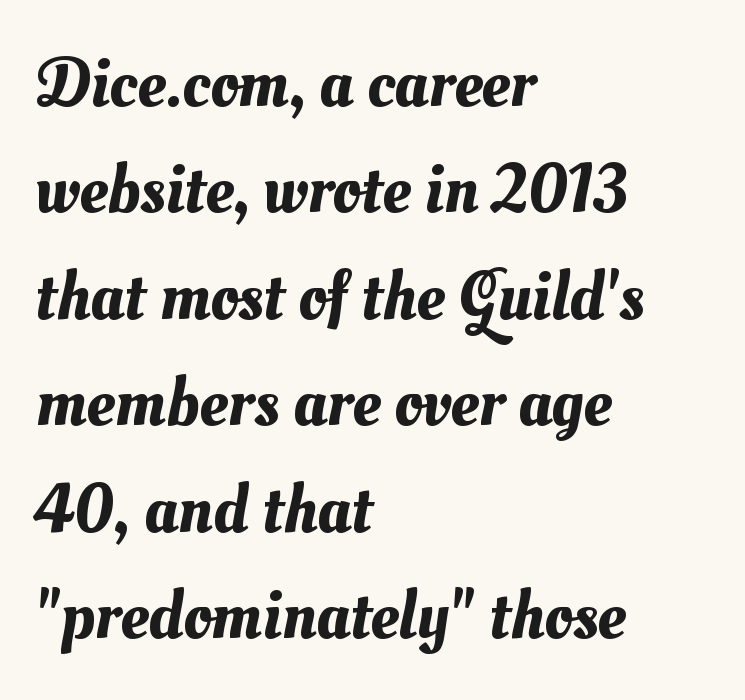
Q: Is the text underlined? A: No.
Q: How is the paragraph aligned? A: Left-aligned.
Q: Is the spacing between letters normal or unusually wide? A: Normal.
Q: Is the spacing between lines tight, normal or loose? A: Normal.
Q: Width (condensed, normal, or wide)? A: Normal.
Q: Stroke contrast? A: Medium.
Q: x-height? A: Small.
Q: Monospaced? A: No.
